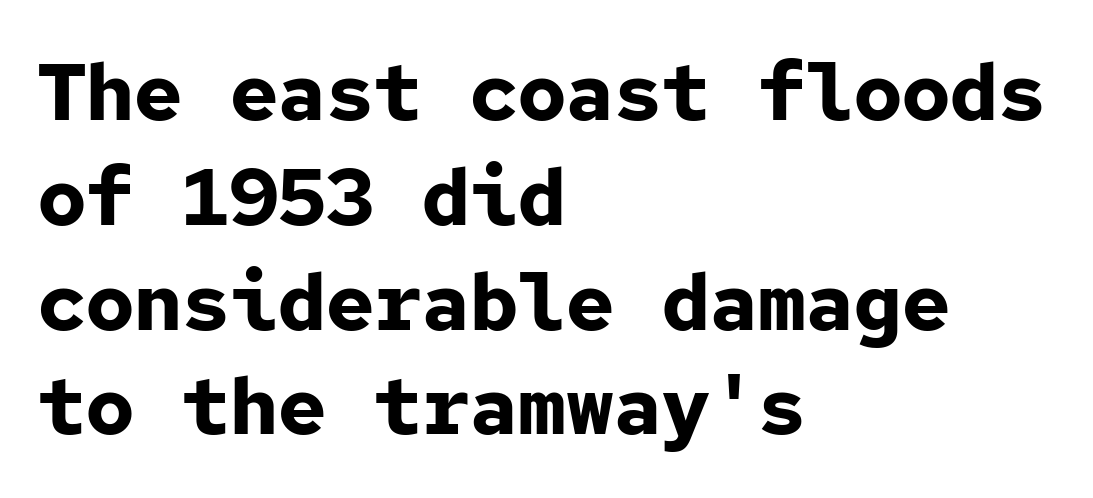
The image shows 80 px bold sans-serif type, upright, monospaced; set left-aligned, normal line spacing (1.31x), normal letter spacing, not underlined; low stroke contrast and a medium x-height.
